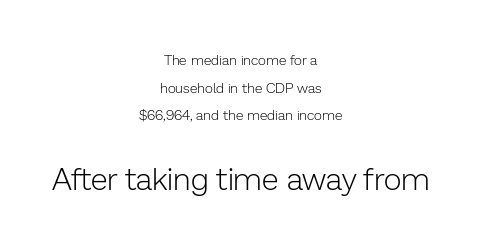
Q: Is the text bold? A: No.
Q: Is the text italic (slanted)? A: No, it is upright.
Q: Is the typeface a serif or a sans-serif typeface? A: Sans-serif.
Q: Is the text underlined? A: No.
Q: How is the paragraph aligned? A: Centered.
Q: Is the spacing between letters normal or unusually wide? A: Normal.
Q: Is the spacing between lines tight, normal or loose? A: Loose.
Q: Which block of text is set in a larger size, the first (top) or the second (bottom)? A: The second (bottom) one.
Q: Width (condensed, normal, or wide)? A: Normal.
Q: Stroke contrast? A: Low.
Q: x-height? A: Medium.
Q: Monospaced? A: No.
